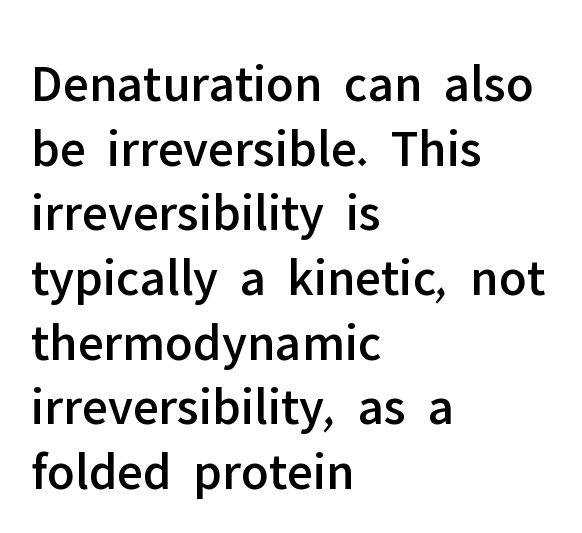
The image shows 53 px sans-serif type, upright; set left-aligned, line spacing 1.22x, normal letter spacing, not underlined; low stroke contrast and a medium x-height.
